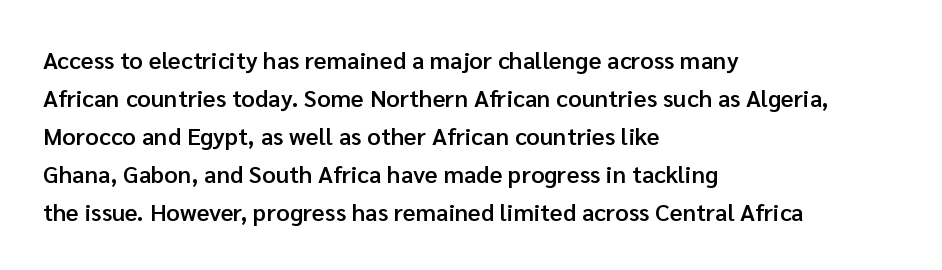
Q: Is the text bold? A: Semi-bold.
Q: Is the text italic (slanted)? A: No, it is upright.
Q: Is the text underlined? A: No.
Q: How is the paragraph aligned? A: Left-aligned.
Q: Is the spacing between letters normal or unusually wide? A: Normal.
Q: Is the spacing between lines tight, normal or loose? A: Normal.
